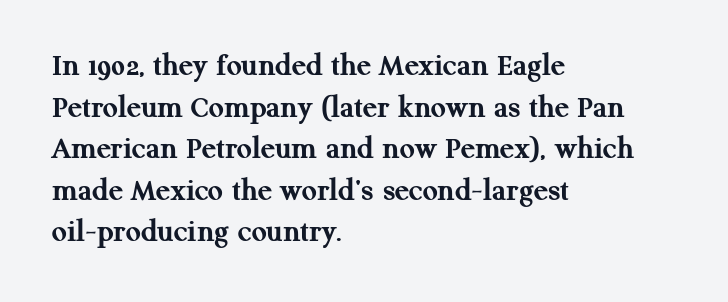
{"serif": "yes", "italic": "no", "bold": "yes", "weight": "semibold", "width": "normal", "stroke_contrast": "medium", "x_height": "medium", "monospaced": "no", "underline": "no", "align": "left", "line_spacing": "normal", "line_spacing_ratio": 1.26, "letter_spacing": "normal", "letter_spacing_em": 0.0, "glyph_px": 33}
